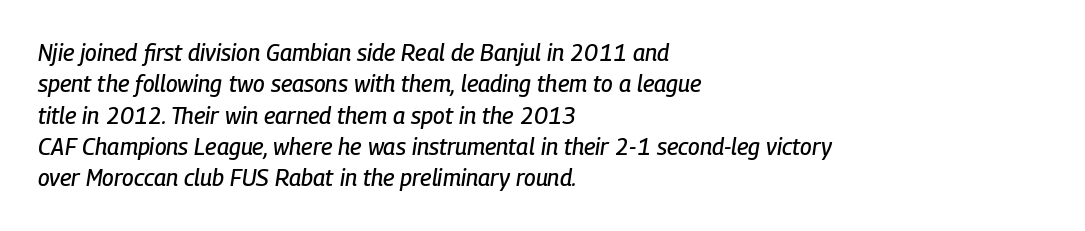
The lines sit at an ordinary, default distance from one another. One-word summary of the alignment: left. The passage shown has conventional tracking throughout. The string is rendered with underlining switched off.
